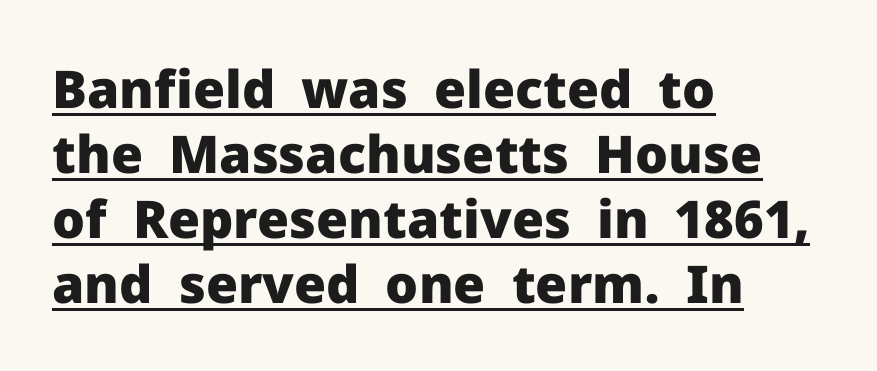
The image shows 52 px heavy sans-serif type, upright; set left-aligned, normal line spacing (1.25x), normal letter spacing, underlined; low stroke contrast and a medium x-height.
